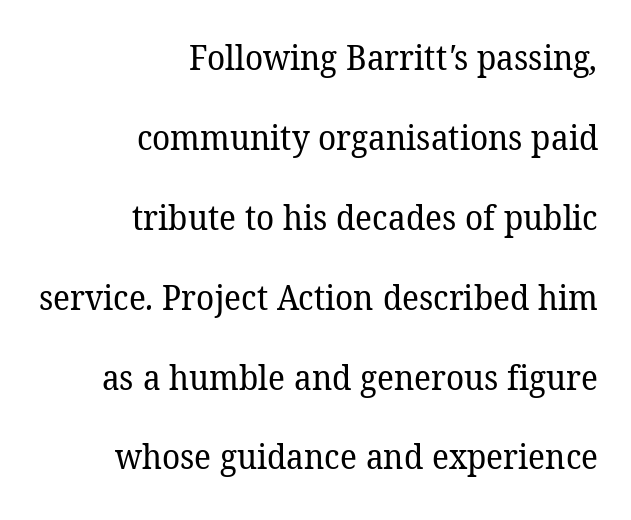
The image shows 34 px regular-weight serif type; set right-aligned, loose line spacing (2.35x), normal letter spacing, not underlined; low stroke contrast and a medium x-height.
